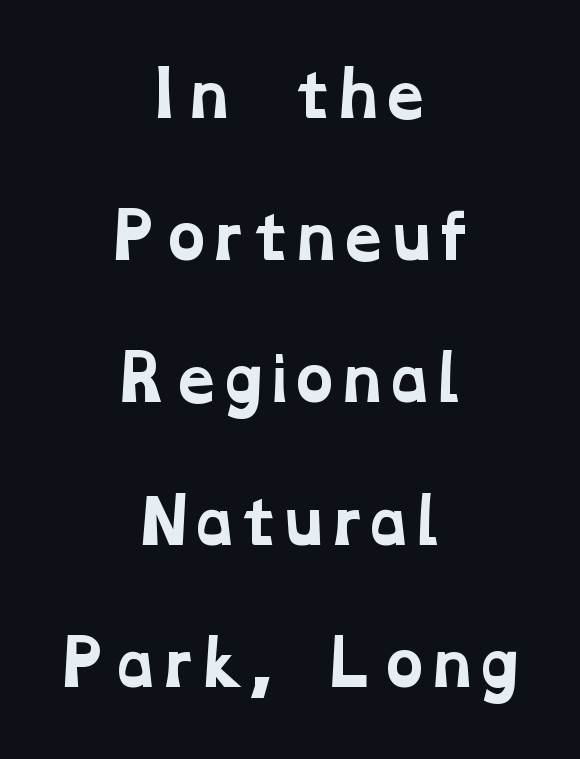
The image shows 60 px bold, wide serif type; set centered, loose line spacing (2.37x), normal letter spacing, not underlined; low stroke contrast and a medium x-height.
